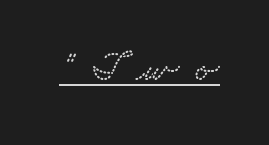
In designer terms, the underline attribute is active on this setting. You could not count columns in this text — the font is proportionally spaced. Loose tracking; the words dissolve into strings of separated letters.
